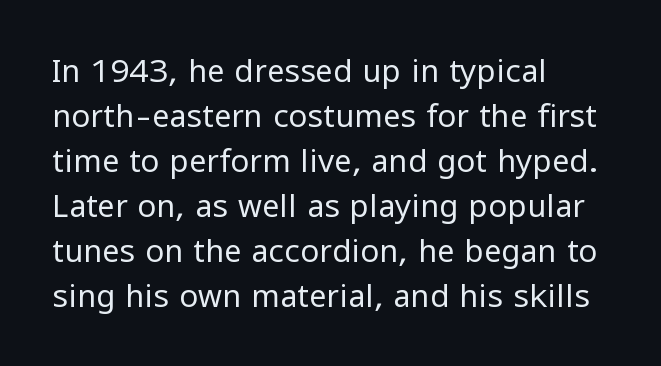
{"serif": "no", "italic": "no", "bold": "no", "weight": "regular", "width": "normal", "stroke_contrast": "low", "x_height": "medium", "monospaced": "no", "underline": "no", "align": "left", "line_spacing": "normal", "line_spacing_ratio": 1.45, "letter_spacing": "normal", "letter_spacing_em": 0.0, "glyph_px": 31}
